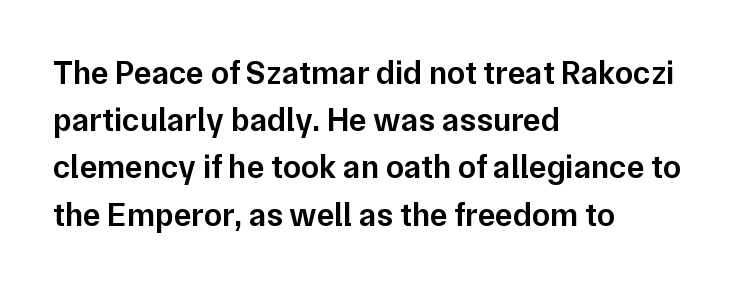
Q: Is the text bold? A: Semi-bold.
Q: Is the text italic (slanted)? A: No, it is upright.
Q: Is the typeface a serif or a sans-serif typeface? A: Sans-serif.
Q: Is the text underlined? A: No.
Q: How is the paragraph aligned? A: Left-aligned.
Q: Is the spacing between letters normal or unusually wide? A: Normal.
Q: Is the spacing between lines tight, normal or loose? A: Normal.
Q: Width (condensed, normal, or wide)? A: Normal.
Q: Stroke contrast? A: Low.
Q: x-height? A: Medium.
Q: Monospaced? A: No.
